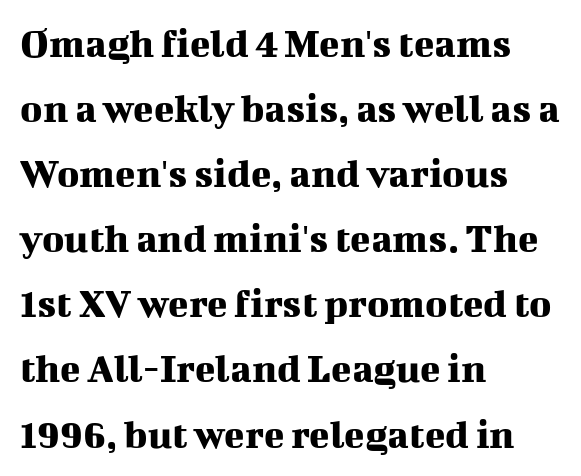
Old-style or modern, the face here clearly has serifs. The string is rendered with underlining switched off. The face used here is proportionally spaced, like ordinary book or web type. Leftover space on each line is placed entirely after the last word. The leading is moderate, giving the passage an even texture.
